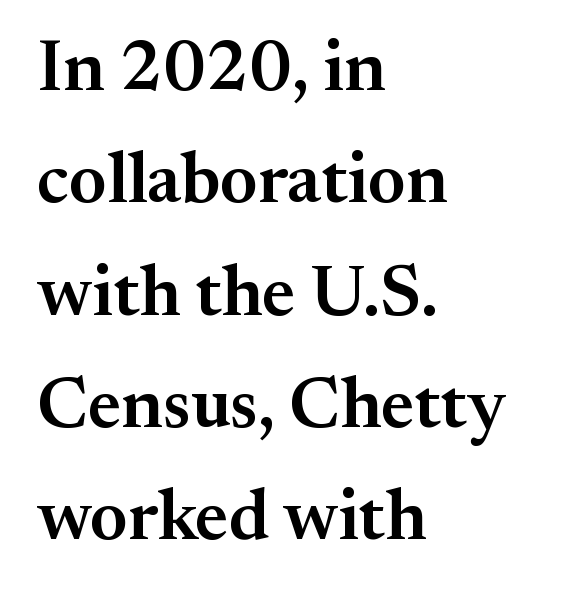
The image shows 72 px semibold serif type, upright; set left-aligned, normal line spacing (1.56x), normal letter spacing, not underlined; medium stroke contrast and a small x-height.
